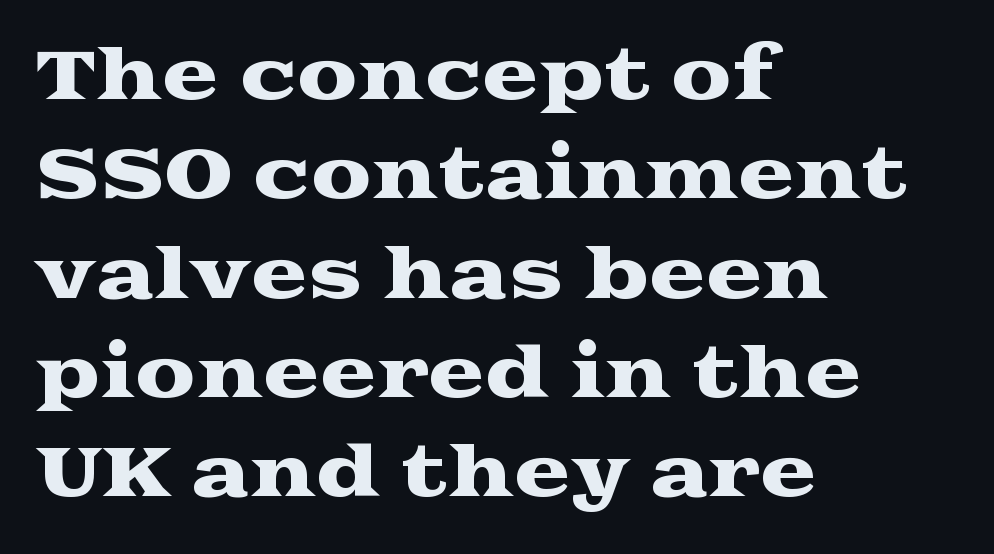
If you drew a line through each stem, it would be perfectly vertical. Spacing between characters is what you'd get straight out of the box. Baseline-to-baseline distance is the conventional proportion of letter height. Classification — serif. Do the characters align in a grid? No, the font is proportional. A student would call this left alignment; a typographer would say flush left, rag right.
